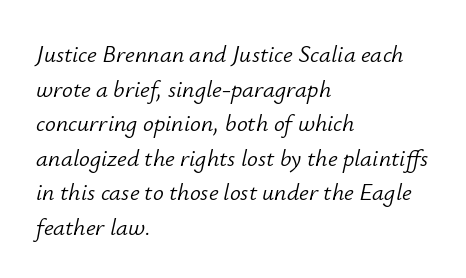
Q: Is the text bold? A: No.
Q: Is the text italic (slanted)? A: Yes, it leans right by about 12 degrees.
Q: Is the text underlined? A: No.
Q: How is the paragraph aligned? A: Left-aligned.
Q: Is the spacing between letters normal or unusually wide? A: Normal.
Q: Is the spacing between lines tight, normal or loose? A: Normal.
